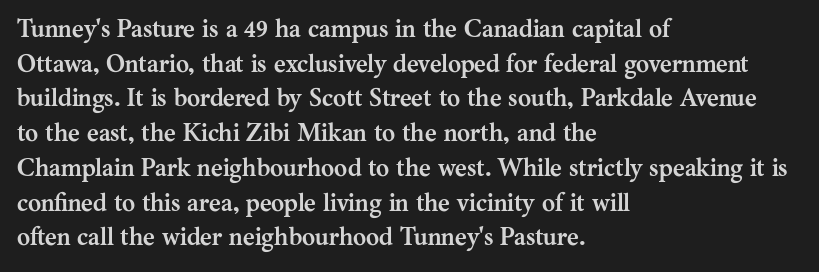
The image shows 25 px bold type, upright; set left-aligned, normal line spacing (1.39x), normal letter spacing, not underlined.
